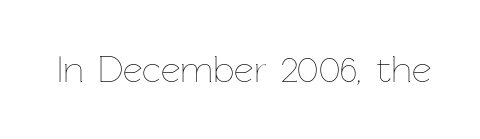
Q: Is the text bold? A: No.
Q: Is the text italic (slanted)? A: No, it is upright.
Q: Is the text underlined? A: No.
Q: Is the spacing between letters normal or unusually wide? A: Normal.
Q: Width (condensed, normal, or wide)? A: Normal.
Q: Stroke contrast? A: Low.
Q: x-height? A: Medium.
Q: Monospaced? A: No.
